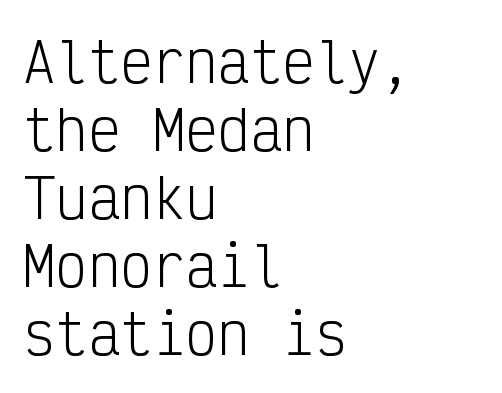
Students, observe: this is what conventionally led text looks like. Line starts are locked; line ends wander. These glyphs show unthickened strokes, regular width or finer. Unlike a traditional serif, this face leaves its strokes unadorned.
